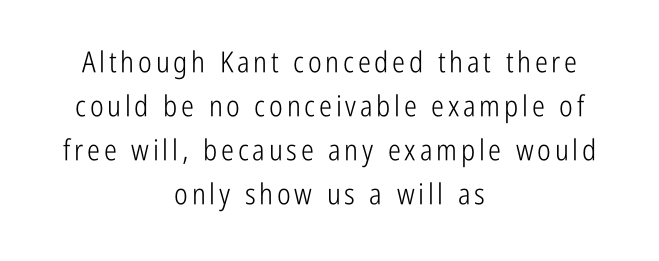
Leading matches the norm, producing a regular column. The area under the type is left untouched. Spacing verdict: proportional, widths tailored to each character. Does the lettering tilt? It doesn't — this is upright. The lines are quadded center.
